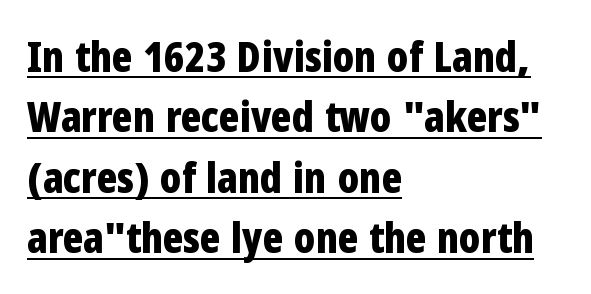
The image shows 42 px bold, condensed sans-serif type, upright; set left-aligned, normal line spacing (1.44x), normal letter spacing, underlined; low stroke contrast and a medium x-height.
